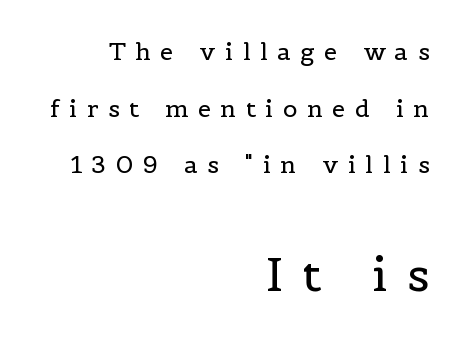
What kind of face is this? One with serifs. The tracking reads as deliberately expanded to a designer's eye. Varying glyph widths throughout — classic text-font behaviour. The lines are spread far apart with generous leading.
